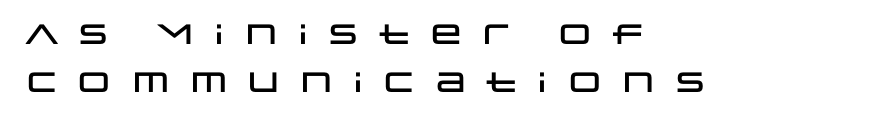
Q: Is the text italic (slanted)? A: No, it is upright.
Q: Is the typeface a serif or a sans-serif typeface? A: Sans-serif.
Q: Is the text underlined? A: No.
Q: How is the paragraph aligned? A: Left-aligned.
Q: Is the spacing between letters normal or unusually wide? A: Unusually wide.
Q: Width (condensed, normal, or wide)? A: Wide.
Q: Stroke contrast? A: Low.
Q: x-height? A: Large.
Q: Monospaced? A: No.
